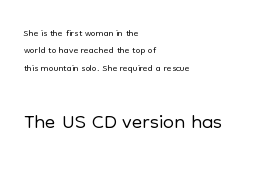
The image shows 31 px light sans-serif type, upright; set left-aligned, line spacing 1.24x, normal letter spacing, not underlined; the second (bottom) block is 2.21x larger; low stroke contrast and a medium x-height.
